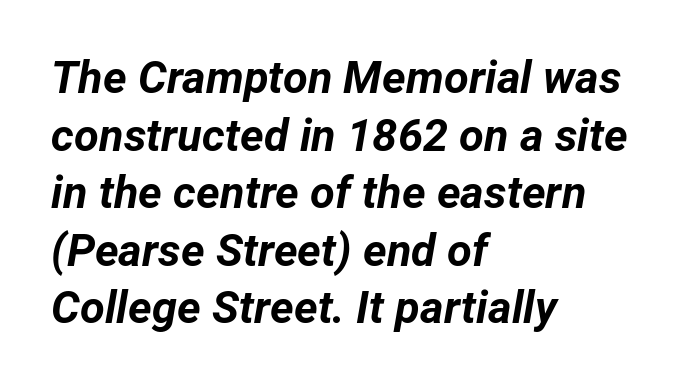
The image shows 45 px bold type, italic (leaning right); set left-aligned, normal line spacing (1.28x), normal letter spacing, not underlined; low stroke contrast and a medium x-height.
